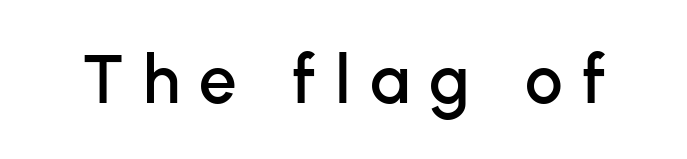
Looks like regular typesetting: each glyph gets only the width it needs. The space directly below the letters is spotless. Ascenders rise straight up at ninety degrees. The glyphs in this specimen are sans serif. Students, note that the glyphs here are deliberately spaced far apart.
